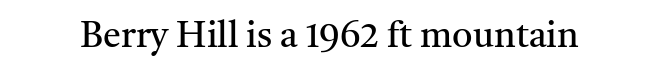
{"serif": "yes", "italic": "no", "bold": "no", "weight": "regular", "width": "normal", "stroke_contrast": "medium", "x_height": "medium", "monospaced": "no", "underline": "no", "letter_spacing": "normal", "letter_spacing_em": 0.0, "glyph_px": 36}
